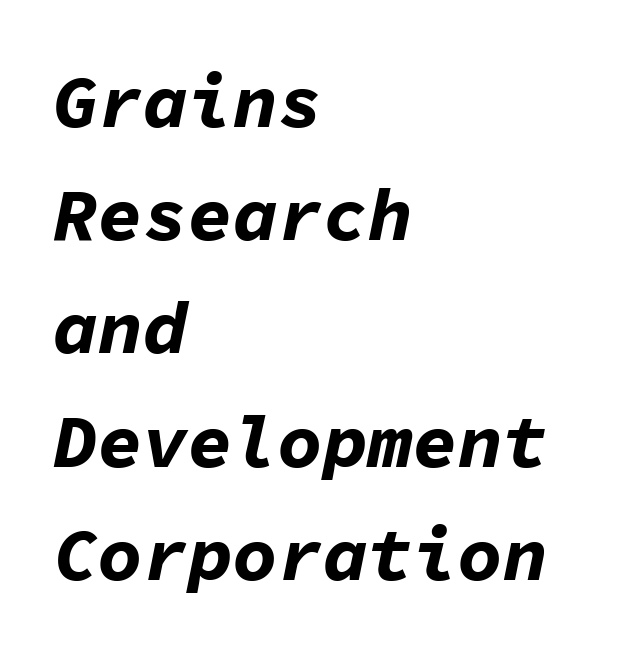
Short note: letters normally spaced. These lines are rendered in a fixed-pitch font. Is the type slanted? Yes — the strokes lean at a clear angle. The gap between lines stays unmarked. The paragraph has a hard left edge and a soft right edge.
